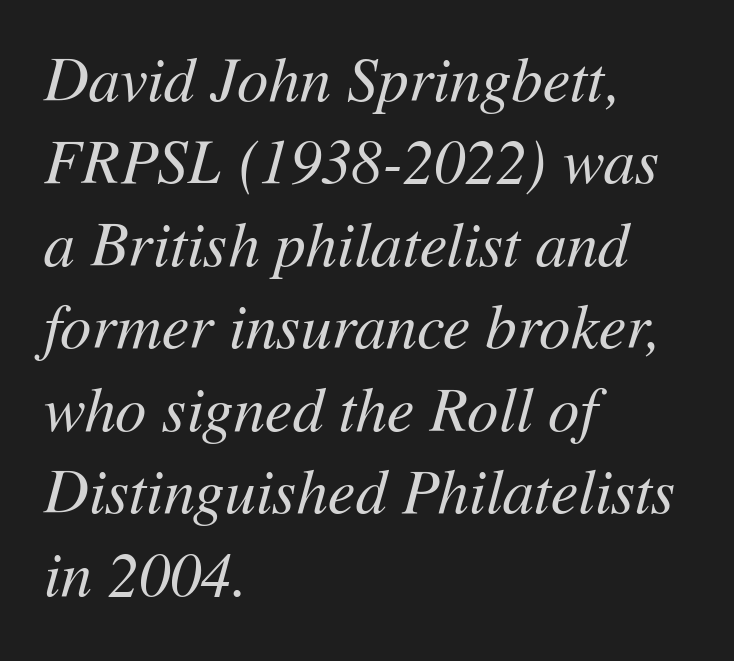
{"italic": "yes", "lean": "right", "slant_degrees": 11, "bold": "no", "weight": "regular", "width": "normal", "stroke_contrast": "medium", "x_height": "medium", "monospaced": "no", "underline": "no", "align": "left", "line_spacing": "normal", "line_spacing_ratio": 1.33, "letter_spacing": "normal", "letter_spacing_em": 0.0, "glyph_px": 62}
